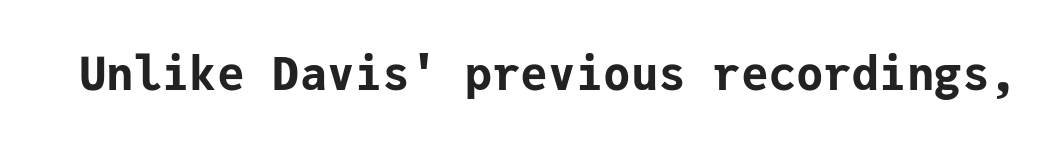
{"serif": "no", "italic": "no", "bold": "yes", "weight": "bold", "width": "normal", "stroke_contrast": "low", "x_height": "medium", "monospaced": "yes", "underline": "no", "letter_spacing": "normal", "letter_spacing_em": 0.0, "glyph_px": 46}
